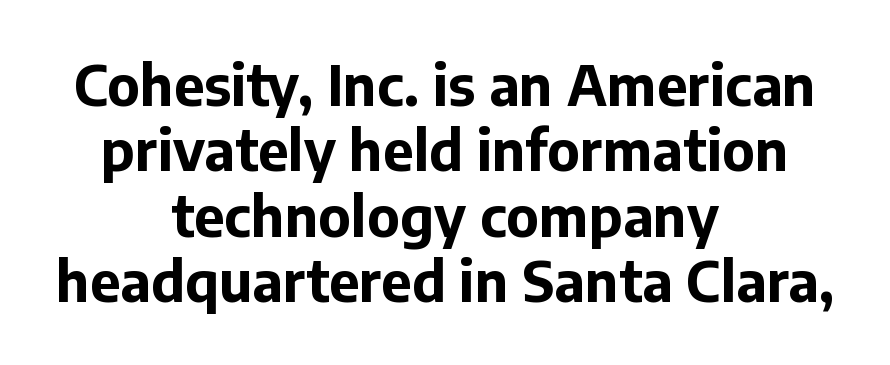
The image shows 55 px bold sans-serif type, upright; set centered, line spacing 1.19x, normal letter spacing, not underlined; low stroke contrast and a medium x-height.
